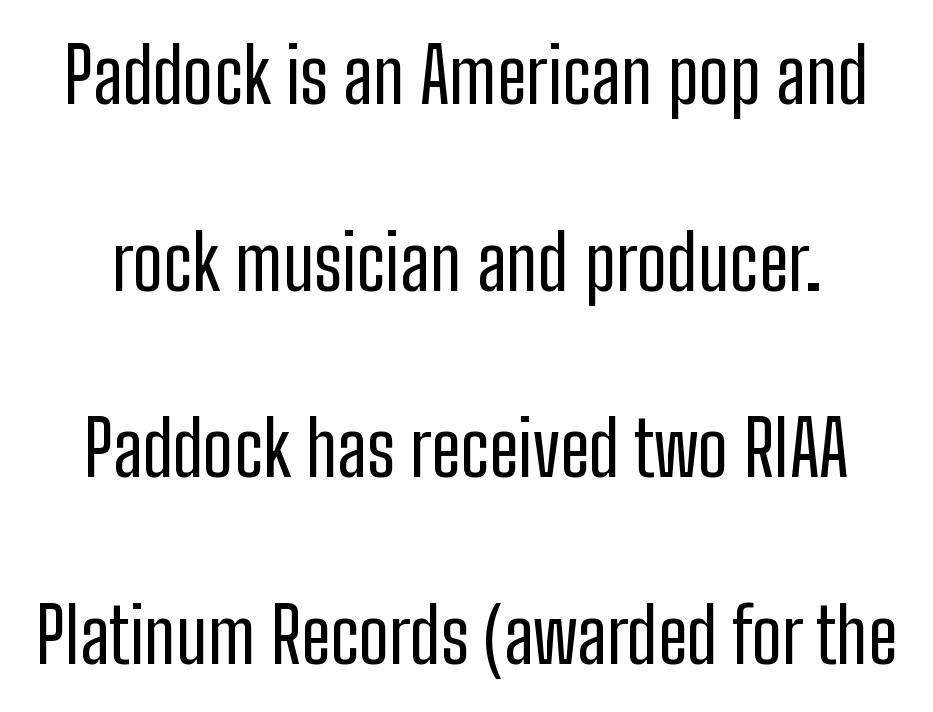
The image shows 75 px regular-weight, condensed sans-serif type, upright; set loose line spacing (2.49x), normal letter spacing, not underlined; low stroke contrast and a medium x-height.
